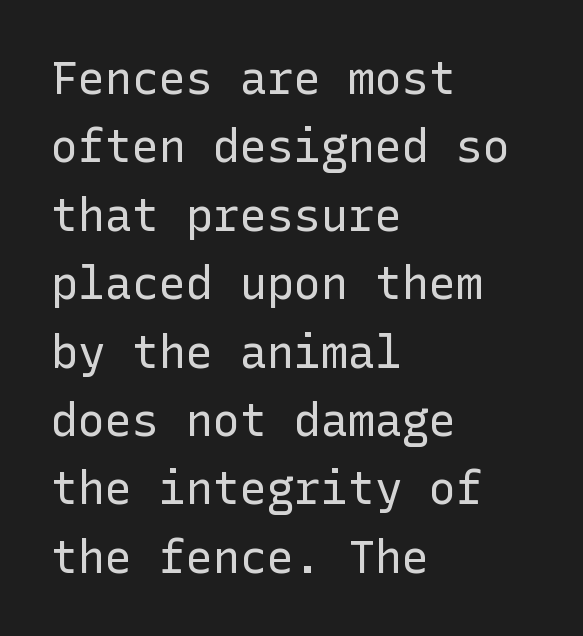
Vertical strokes here are truly vertical. The type is set solid horizontally, with unmodified tracking. Each row of text sits above clean, open space. Whoever set this chose a conventional vertical rhythm. This sample is left-justified, so line endings fall wherever the words run out. Each letter's strokes conclude bluntly, with no projecting serifs.
